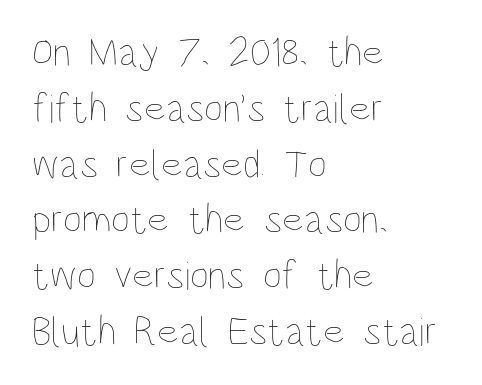
The image shows 41 px thin, condensed type, upright; set left-aligned, normal line spacing (1.36x), normal letter spacing, not underlined; low stroke contrast and a large x-height.
